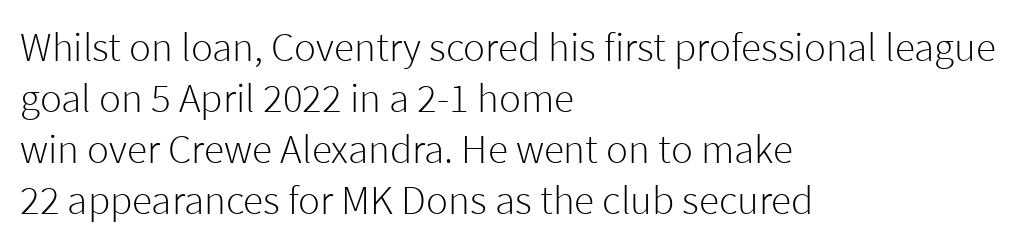
Q: Is the text bold? A: No.
Q: Is the text italic (slanted)? A: No, it is upright.
Q: Is the typeface a serif or a sans-serif typeface? A: Sans-serif.
Q: Is the text underlined? A: No.
Q: How is the paragraph aligned? A: Left-aligned.
Q: Is the spacing between letters normal or unusually wide? A: Normal.
Q: Width (condensed, normal, or wide)? A: Normal.
Q: Stroke contrast? A: Low.
Q: x-height? A: Medium.
Q: Monospaced? A: No.
